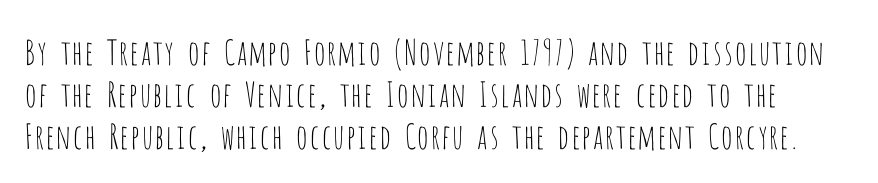
Q: Is the text bold? A: No.
Q: Is the text italic (slanted)? A: No, it is upright.
Q: Is the typeface a serif or a sans-serif typeface? A: Sans-serif.
Q: Is the text underlined? A: No.
Q: Is the spacing between letters normal or unusually wide? A: Normal.
Q: Width (condensed, normal, or wide)? A: Condensed.
Q: Stroke contrast? A: Low.
Q: x-height? A: Large.
Q: Monospaced? A: No.
